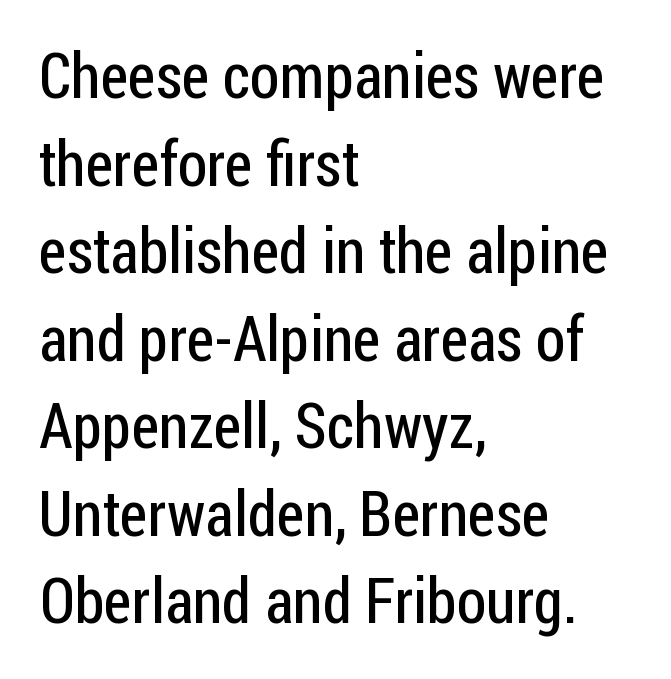
{"serif": "no", "italic": "no", "bold": "no", "weight": "regular", "width": "condensed", "stroke_contrast": "low", "x_height": "medium", "monospaced": "no", "underline": "no", "align": "left", "line_spacing": "normal", "line_spacing_ratio": 1.39, "letter_spacing": "normal", "letter_spacing_em": 0.0, "glyph_px": 63}
